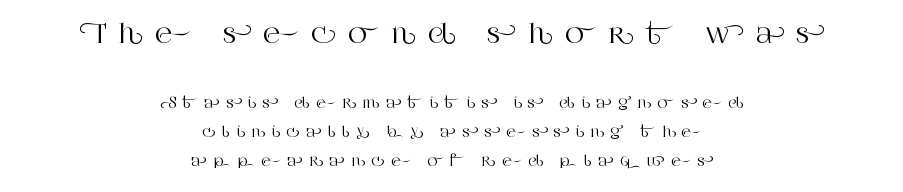
Q: Is the text italic (slanted)? A: No, it is upright.
Q: Is the text underlined? A: No.
Q: How is the paragraph aligned? A: Centered.
Q: Is the spacing between letters normal or unusually wide? A: Unusually wide.
Q: Is the spacing between lines tight, normal or loose? A: Loose.
Q: Which block of text is set in a larger size, the first (top) or the second (bottom)? A: The first (top) one.
